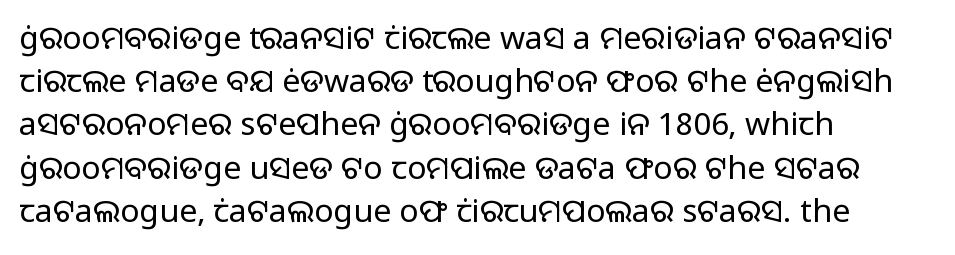
{"serif": "no", "italic": "no", "bold": "no", "weight": "regular", "width": "normal", "stroke_contrast": "low", "x_height": "medium", "monospaced": "no", "underline": "no", "align": "left", "line_spacing": "normal", "line_spacing_ratio": 1.35, "letter_spacing": "normal", "letter_spacing_em": 0.0, "glyph_px": 32}
